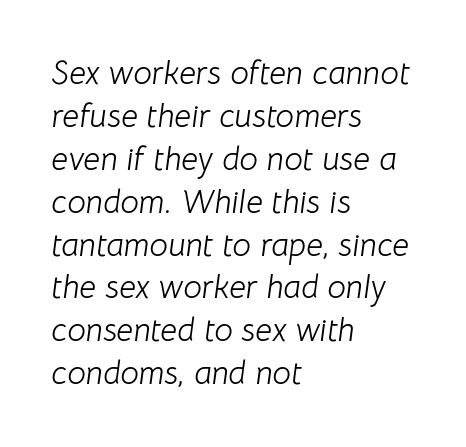
Leading: standard. Alignment: flush left. The horizontal fit of the characters is conventional and even. Is the type heavy? It reads as light-to-regular instead.
